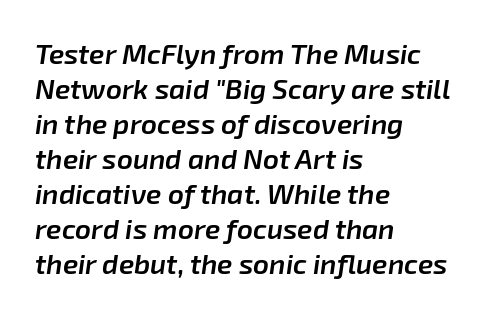
The image shows 28 px semibold type, italic (leaning right); set left-aligned, normal line spacing (1.25x), normal letter spacing, not underlined; low stroke contrast and a medium x-height.
